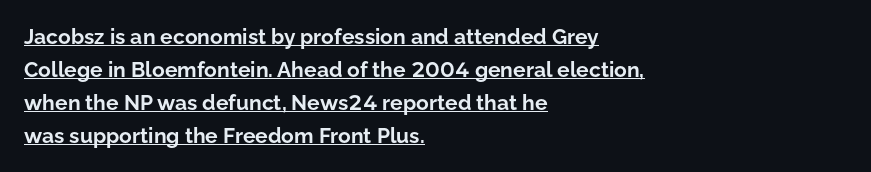
{"italic": "no", "bold": "yes", "underline": "yes", "align": "left", "line_spacing": "normal", "line_spacing_ratio": 1.57, "letter_spacing": "normal", "letter_spacing_em": 0.0, "glyph_px": 21}
